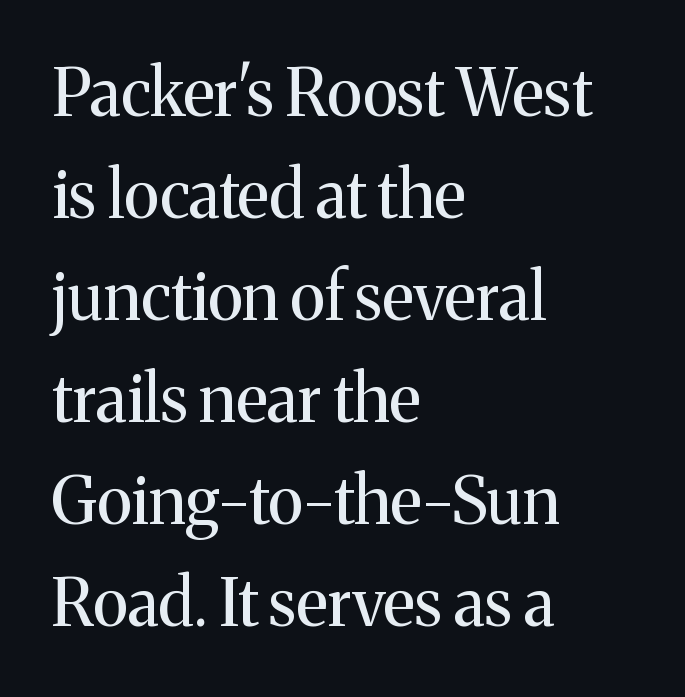
Q: Is the text bold? A: No.
Q: Is the text italic (slanted)? A: No, it is upright.
Q: Is the typeface a serif or a sans-serif typeface? A: Serif.
Q: Is the text underlined? A: No.
Q: How is the paragraph aligned? A: Left-aligned.
Q: Is the spacing between letters normal or unusually wide? A: Normal.
Q: Is the spacing between lines tight, normal or loose? A: Normal.
Q: Width (condensed, normal, or wide)? A: Normal.
Q: Stroke contrast? A: Medium.
Q: x-height? A: Medium.
Q: Monospaced? A: No.
